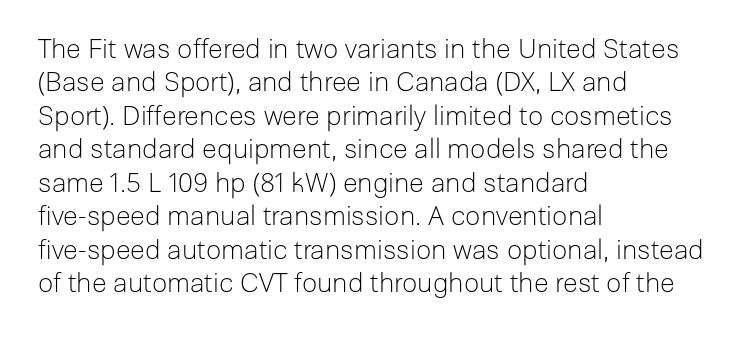
No letter is thick-stroked: the sample isn't bold. This rendering leaves character spacing at its baseline value. A bare baseline throughout the passage. Line beginnings align vertically; line endings do not. This sample uses an upright cut, with every glyph sitting square on the baseline.
